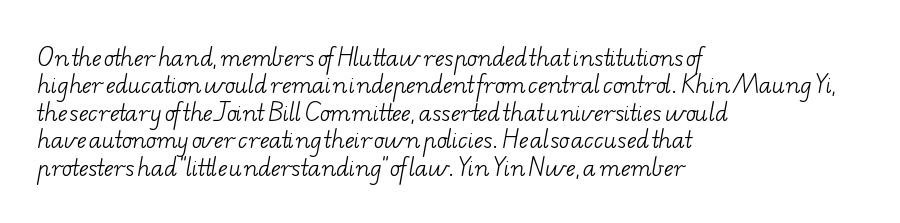
Students, note that the glyphs here touch the page at normal intervals. Honestly, the row spacing looks completely unremarkable. On a weight scale, this lands at 450 or below. Glance below the letters and you will spot only blank space.
